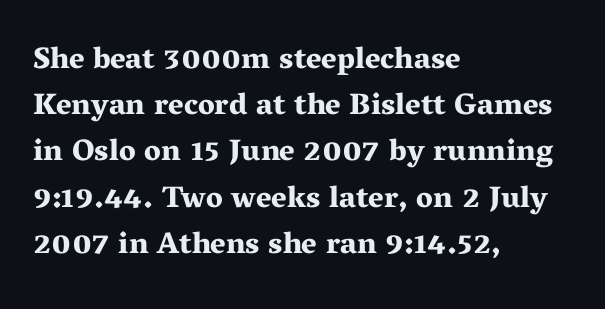
The image shows 30 px bold, wide serif type, upright; set left-aligned, normal line spacing (1.54x), normal letter spacing, not underlined; medium stroke contrast and a medium x-height.
